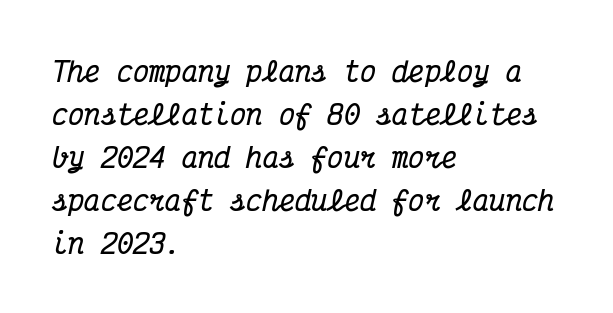
Q: Is the text bold? A: Yes.
Q: Is the text italic (slanted)? A: Yes, it leans right by about 12 degrees.
Q: Is the text underlined? A: No.
Q: How is the paragraph aligned? A: Left-aligned.
Q: Is the spacing between letters normal or unusually wide? A: Normal.
Q: Is the spacing between lines tight, normal or loose? A: Normal.
